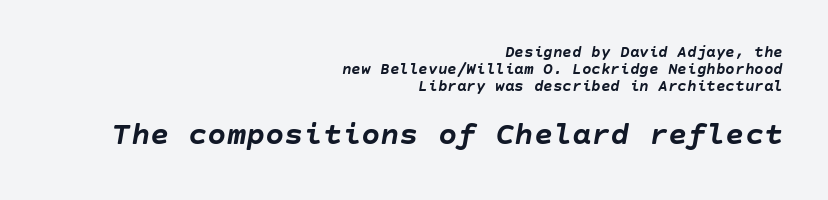
The image shows 32 px semibold type, italic (leaning right); set right-aligned, tight line spacing (1.05x), normal letter spacing, not underlined; the second (bottom) block is 2.0x larger; low stroke contrast and a large x-height.
